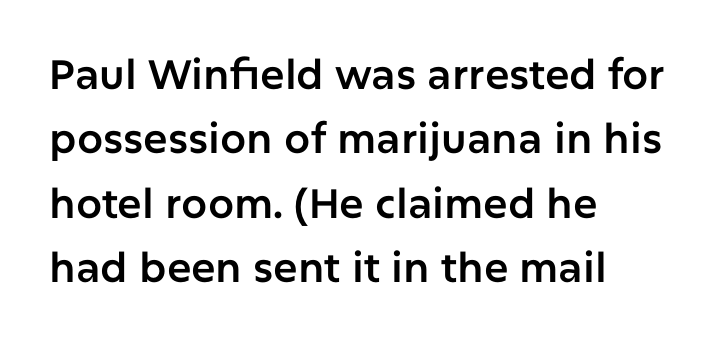
The ragged edge is on the right, which tells us the setting is flush left. Posture: upright roman. Note the varied advance widths — an 'i' is clearly narrower than an 'm'. Nothing sits at the stroke ends, so this counts as sans-serif. Nobody touched the tracking dial on this one.
